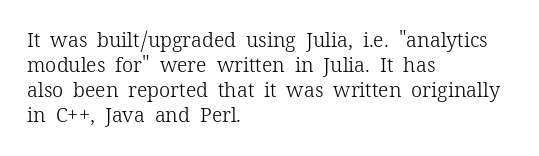
Underline: absent. These glyphs show unthickened strokes, regular width or finer. The leading is moderate, giving the passage an even texture. Upright lettering throughout.
